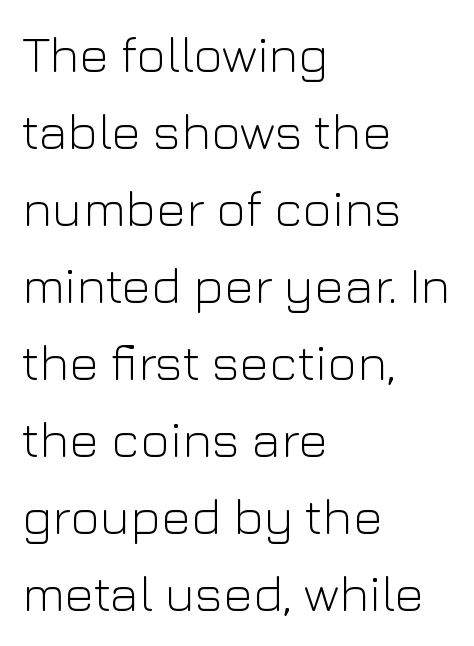
Q: Is the text bold? A: No.
Q: Is the text italic (slanted)? A: No, it is upright.
Q: Is the typeface a serif or a sans-serif typeface? A: Sans-serif.
Q: Is the text underlined? A: No.
Q: How is the paragraph aligned? A: Left-aligned.
Q: Is the spacing between letters normal or unusually wide? A: Normal.
Q: Is the spacing between lines tight, normal or loose? A: Normal.
Q: Width (condensed, normal, or wide)? A: Normal.
Q: Stroke contrast? A: Low.
Q: x-height? A: Medium.
Q: Monospaced? A: No.
